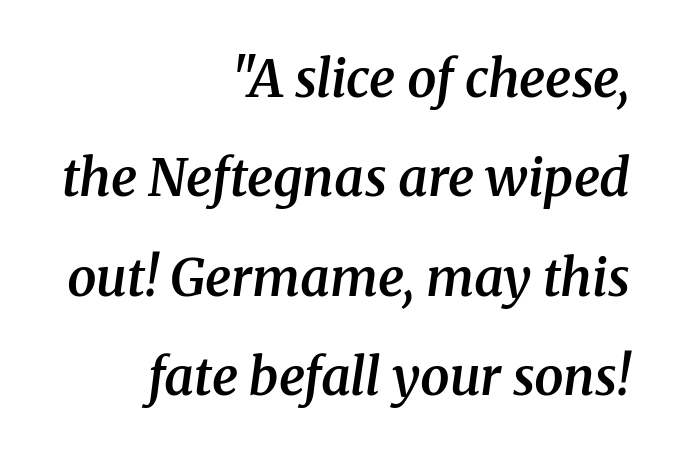
{"serif": "yes", "italic": "yes", "lean": "right", "slant_degrees": 8, "bold": "semi", "weight": "semibold", "width": "normal", "stroke_contrast": "medium", "x_height": "medium", "monospaced": "no", "underline": "no", "align": "right", "line_spacing": "loose", "line_spacing_ratio": 1.91, "letter_spacing": "normal", "letter_spacing_em": 0.0, "glyph_px": 52}
